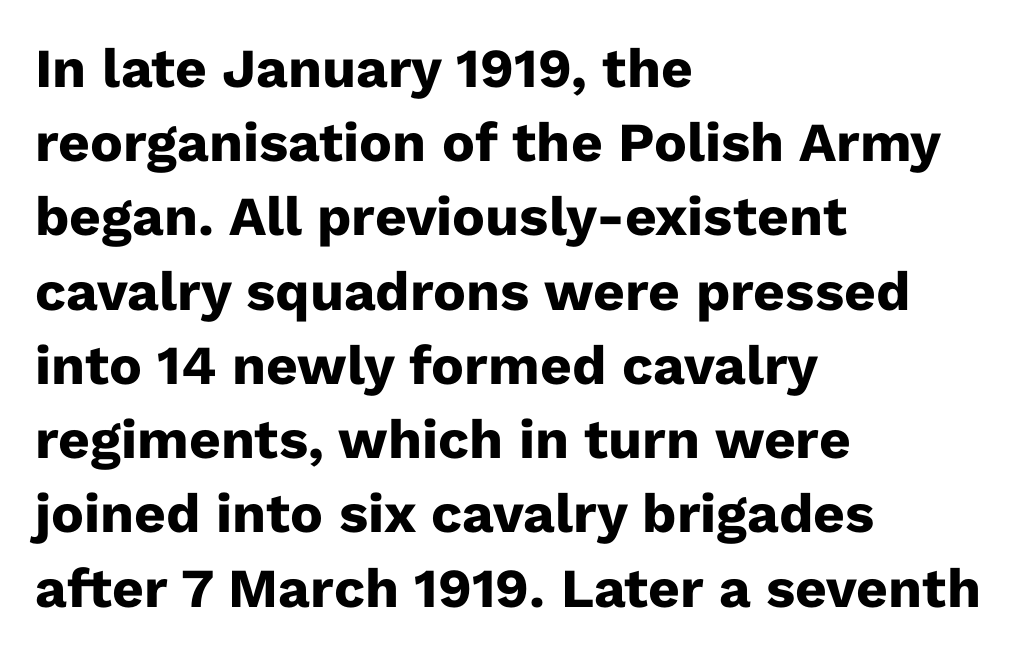
{"serif": "no", "italic": "no", "bold": "yes", "weight": "heavy", "width": "normal", "stroke_contrast": "low", "x_height": "medium", "monospaced": "no", "underline": "no", "align": "left", "line_spacing": "normal", "line_spacing_ratio": 1.35, "letter_spacing": "normal", "letter_spacing_em": 0.0, "glyph_px": 55}
